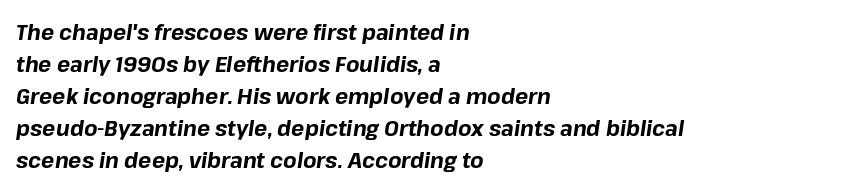
Q: Is the text bold? A: Yes.
Q: Is the text italic (slanted)? A: Yes, it leans right by about 8 degrees.
Q: Is the text underlined? A: No.
Q: How is the paragraph aligned? A: Left-aligned.
Q: Is the spacing between letters normal or unusually wide? A: Normal.
Q: Is the spacing between lines tight, normal or loose? A: Normal.
